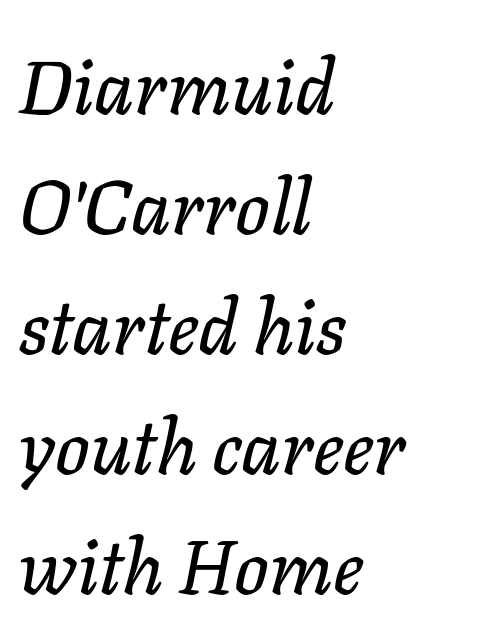
Q: Is the text italic (slanted)? A: Yes, it leans right by about 11 degrees.
Q: Is the text underlined? A: No.
Q: How is the paragraph aligned? A: Left-aligned.
Q: Is the spacing between letters normal or unusually wide? A: Normal.
Q: Is the spacing between lines tight, normal or loose? A: Normal.
Q: Width (condensed, normal, or wide)? A: Normal.
Q: Stroke contrast? A: Low.
Q: x-height? A: Medium.
Q: Monospaced? A: No.
